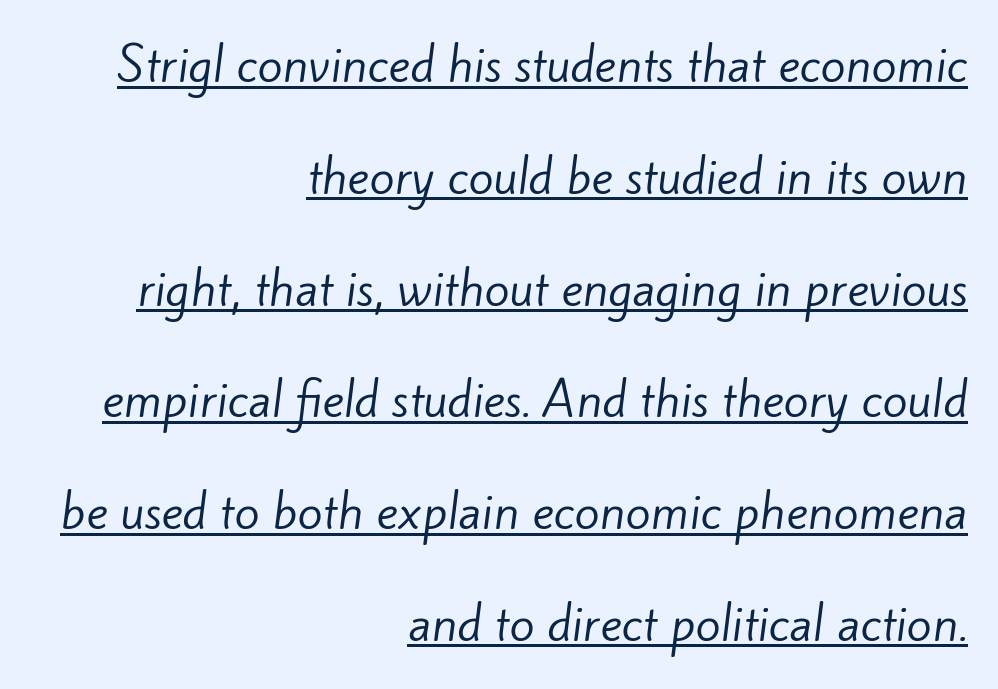
The rendering uses natural spacing where letterforms have individual widths. Between one letter and the next there's only the usual sliver of space. Ink coverage per letter is moderate at most. All the whitespace from short lines collects on the left. Regarding serifs, this sample does without them. The rendered words wear a rule along their underside.
